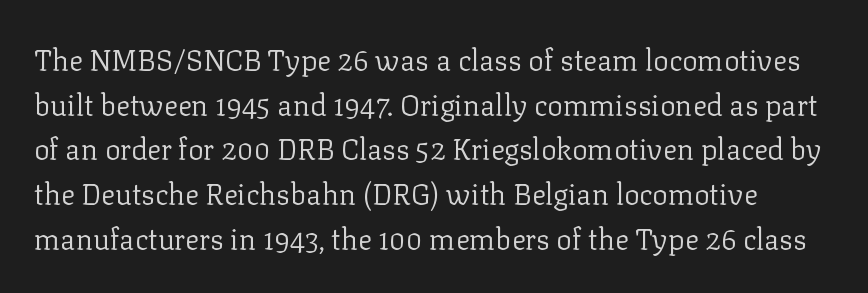
The image shows 29 px regular-weight serif type, upright; set normal line spacing (1.54x), normal letter spacing, not underlined; low stroke contrast and a medium x-height.
